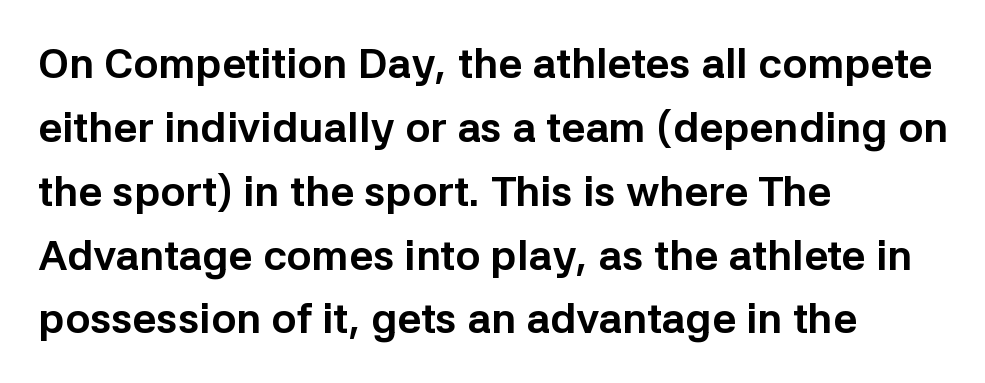
{"serif": "no", "italic": "no", "bold": "yes", "weight": "bold", "width": "normal", "stroke_contrast": "low", "x_height": "medium", "monospaced": "no", "underline": "no", "align": "left", "line_spacing": "normal", "line_spacing_ratio": 1.52, "letter_spacing": "normal", "letter_spacing_em": 0.0, "glyph_px": 42}
